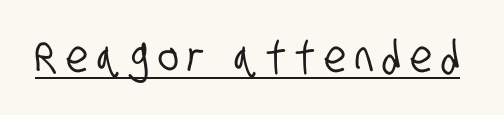
Q: Is the typeface a serif or a sans-serif typeface? A: Sans-serif.
Q: Is the text underlined? A: Yes.
Q: Is the spacing between letters normal or unusually wide? A: Unusually wide.
Q: Width (condensed, normal, or wide)? A: Condensed.
Q: Stroke contrast? A: Low.
Q: x-height? A: Large.
Q: Monospaced? A: No.
